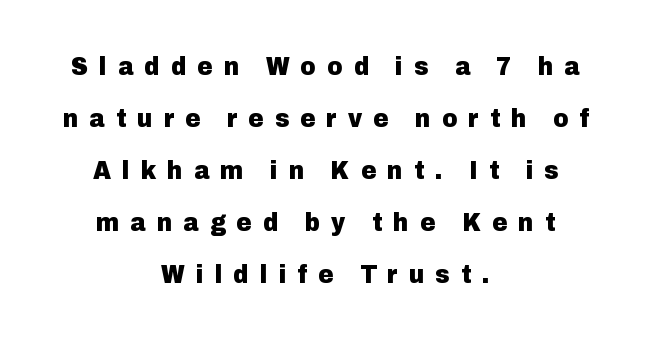
{"italic": "no", "bold": "yes", "underline": "no", "align": "center", "line_spacing": "loose", "line_spacing_ratio": 2.0, "letter_spacing": "wide", "letter_spacing_em": 0.43, "glyph_px": 26}
